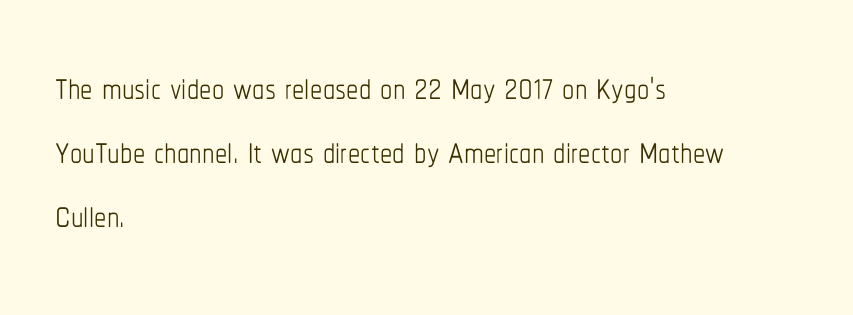
Q: Is the text bold? A: No.
Q: Is the text italic (slanted)? A: No, it is upright.
Q: Is the text underlined? A: No.
Q: How is the paragraph aligned? A: Left-aligned.
Q: Is the spacing between letters normal or unusually wide? A: Normal.
Q: Is the spacing between lines tight, normal or loose? A: Normal.
Q: Width (condensed, normal, or wide)? A: Condensed.
Q: Stroke contrast? A: Low.
Q: x-height? A: Medium.
Q: Monospaced? A: No.
